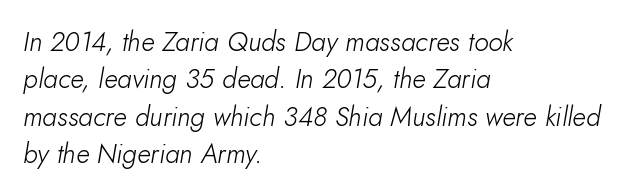
Q: Is the text bold? A: No.
Q: Is the text italic (slanted)? A: Yes, it leans right by about 10 degrees.
Q: Is the text underlined? A: No.
Q: How is the paragraph aligned? A: Left-aligned.
Q: Is the spacing between letters normal or unusually wide? A: Normal.
Q: Is the spacing between lines tight, normal or loose? A: Normal.
